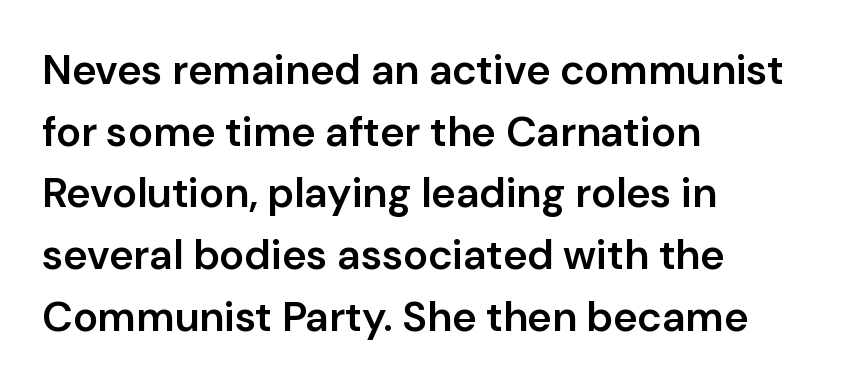
{"serif": "no", "italic": "no", "bold": "semi", "weight": "semibold", "width": "normal", "stroke_contrast": "low", "x_height": "medium", "monospaced": "no", "underline": "no", "align": "left", "line_spacing": "normal", "line_spacing_ratio": 1.47, "letter_spacing": "normal", "letter_spacing_em": 0.0, "glyph_px": 42}
